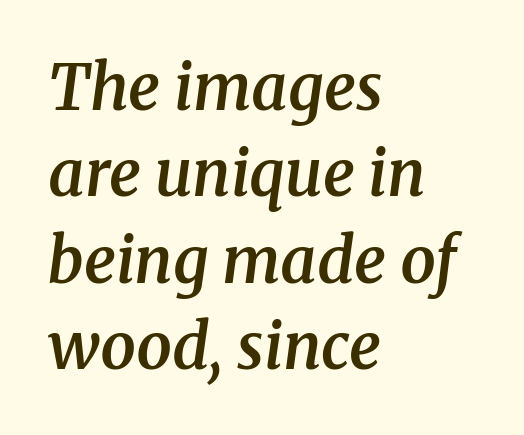
{"serif": "yes", "italic": "yes", "lean": "right", "slant_degrees": 8, "bold": "semi", "weight": "semibold", "width": "normal", "stroke_contrast": "medium", "x_height": "medium", "monospaced": "no", "underline": "no", "align": "left", "line_spacing": "normal", "line_spacing_ratio": 1.37, "letter_spacing": "normal", "letter_spacing_em": 0.0, "glyph_px": 63}
